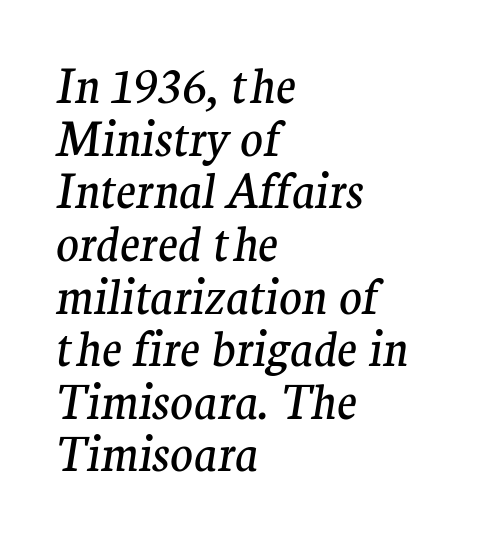
The image shows 47 px regular-weight serif type, italic (leaning right); set left-aligned, tight line spacing (1.12x), normal letter spacing, not underlined; medium stroke contrast and a medium x-height.
